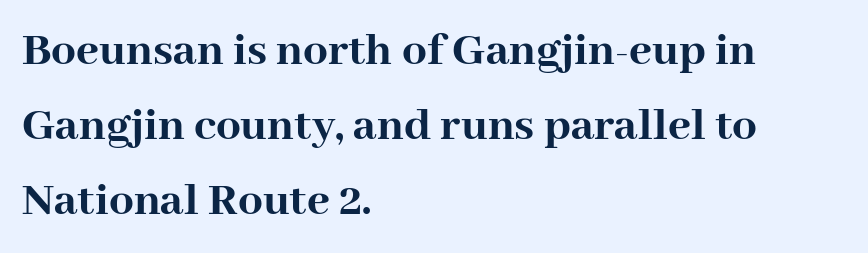
Q: Is the text bold? A: Yes.
Q: Is the text italic (slanted)? A: No, it is upright.
Q: Is the typeface a serif or a sans-serif typeface? A: Serif.
Q: Is the text underlined? A: No.
Q: How is the paragraph aligned? A: Left-aligned.
Q: Is the spacing between letters normal or unusually wide? A: Normal.
Q: Is the spacing between lines tight, normal or loose? A: Normal.
Q: Width (condensed, normal, or wide)? A: Normal.
Q: Stroke contrast? A: High.
Q: x-height? A: Medium.
Q: Monospaced? A: No.
